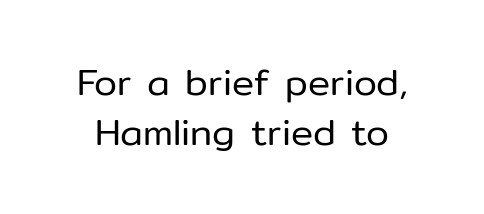
The image shows 37 px regular-weight sans-serif type, upright; set normal line spacing (1.36x), normal letter spacing, not underlined; low stroke contrast and a medium x-height.
